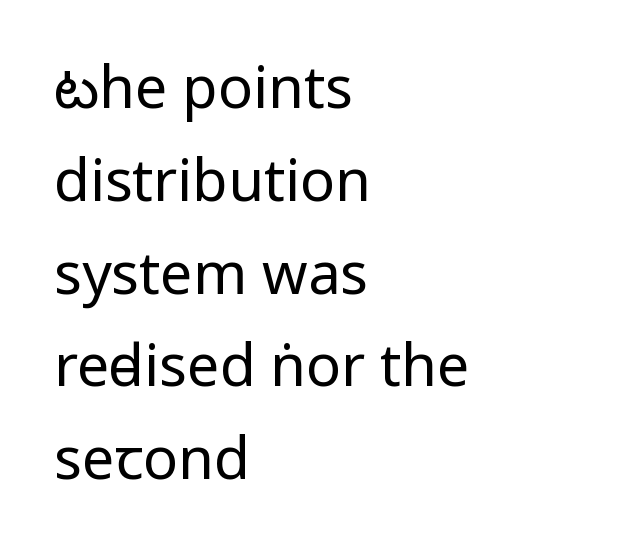
Line beginnings align vertically; line endings do not. Italic: no, the glyphs are upright roman. Evenly set lines give the paragraph a standard silhouette. Unlike a traditional serif, this face leaves its strokes unadorned. Is the type heavy? It reads as light-to-regular instead.
